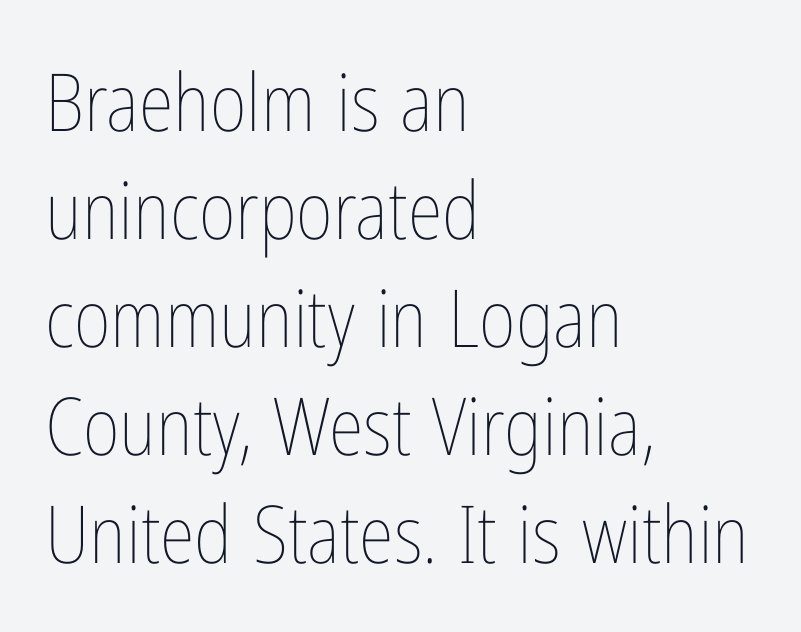
The image shows 80 px thin, condensed type, upright; set left-aligned, normal line spacing (1.35x), normal letter spacing, not underlined; low stroke contrast and a medium x-height.
